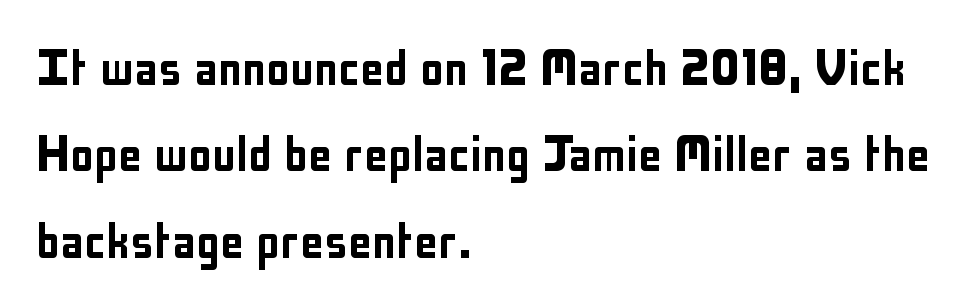
{"serif": "no", "italic": "no", "width": "condensed", "stroke_contrast": "low", "x_height": "medium", "monospaced": "no", "underline": "no", "align": "left", "line_spacing": "normal", "line_spacing_ratio": 1.44, "letter_spacing": "normal", "letter_spacing_em": 0.0, "glyph_px": 60}
